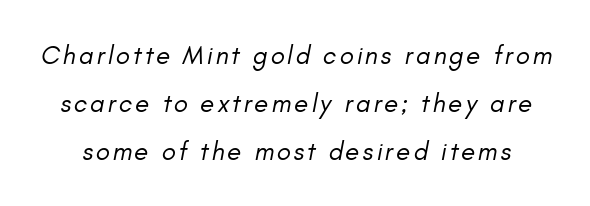
Q: Is the text bold? A: No.
Q: Is the text italic (slanted)? A: Yes, it leans right by about 11 degrees.
Q: Is the text underlined? A: No.
